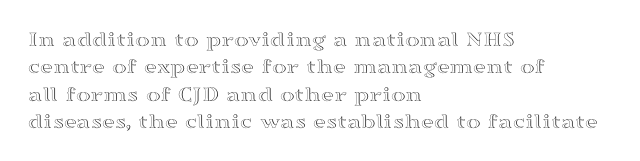
The lines are quadded left. Bare-footed words on every line. Notice how the stems are strictly vertical — no italics here. The gaps between neighbouring characters are ordinary and unremarkable.
